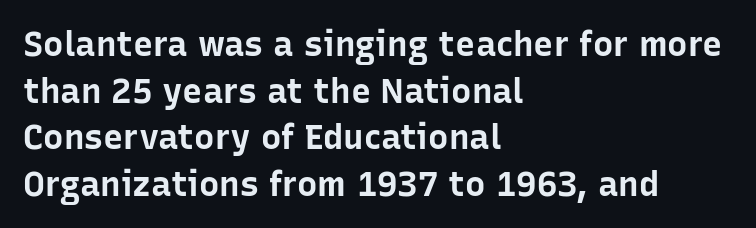
{"serif": "no", "italic": "no", "bold": "yes", "weight": "bold", "width": "normal", "stroke_contrast": "low", "x_height": "medium", "monospaced": "no", "underline": "no", "align": "left", "line_spacing": "normal", "line_spacing_ratio": 1.37, "letter_spacing": "normal", "letter_spacing_em": 0.0, "glyph_px": 34}
